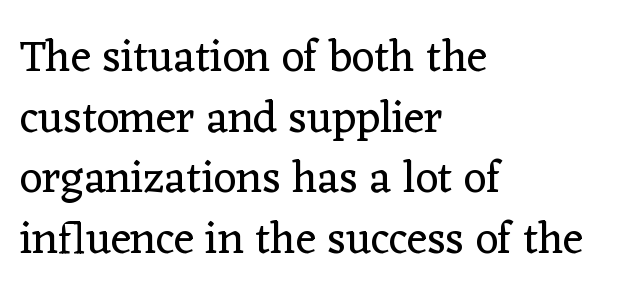
{"serif": "yes", "italic": "no", "bold": "no", "weight": "regular", "width": "normal", "stroke_contrast": "low", "x_height": "medium", "monospaced": "no", "underline": "no", "align": "left", "line_spacing": "normal", "line_spacing_ratio": 1.38, "letter_spacing": "normal", "letter_spacing_em": 0.0, "glyph_px": 44}
